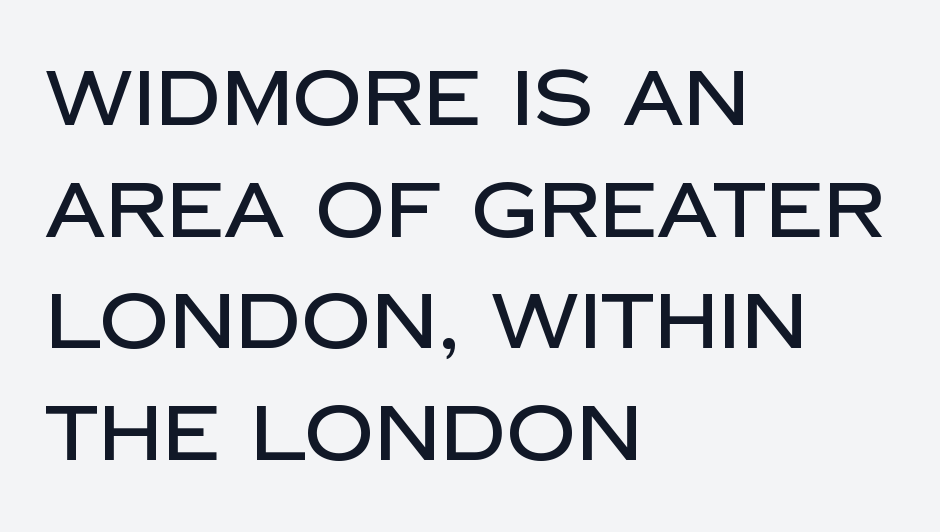
How would I describe the line gaps? Plain and ordinary. Nope, not italic — everything's standing straight. A typesetter would call this proportional, since set widths differ per character. Visually the block forms a straight wall on the left and a jagged coastline on the right.
